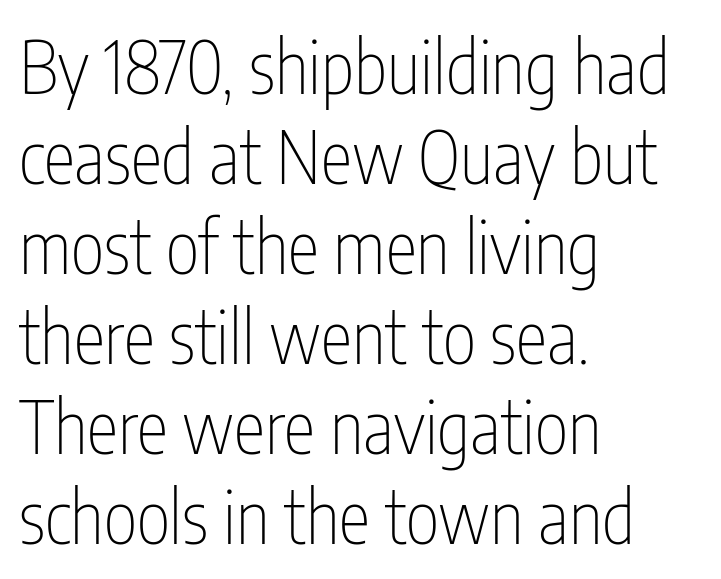
{"serif": "no", "italic": "no", "bold": "no", "weight": "thin", "width": "condensed", "stroke_contrast": "low", "x_height": "medium", "monospaced": "no", "underline": "no", "align": "left", "line_spacing": "normal", "line_spacing_ratio": 1.25, "letter_spacing": "normal", "letter_spacing_em": 0.0, "glyph_px": 72}
